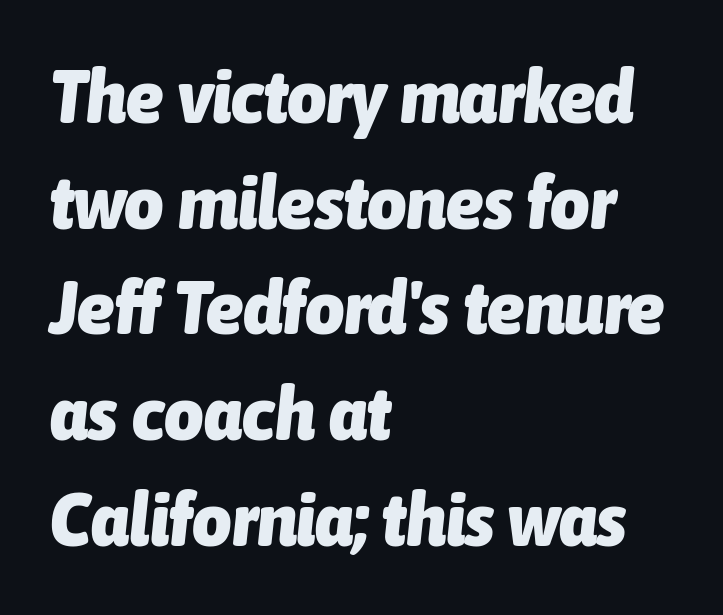
The rag falls on the right side of this text block. Characters are canted at an angle relative to the baseline's perpendicular. Does the weight exceed regular? Yes, all the way to bold. The area under the type is left untouched. You could call the tracking neutral — neither tight nor loose.
